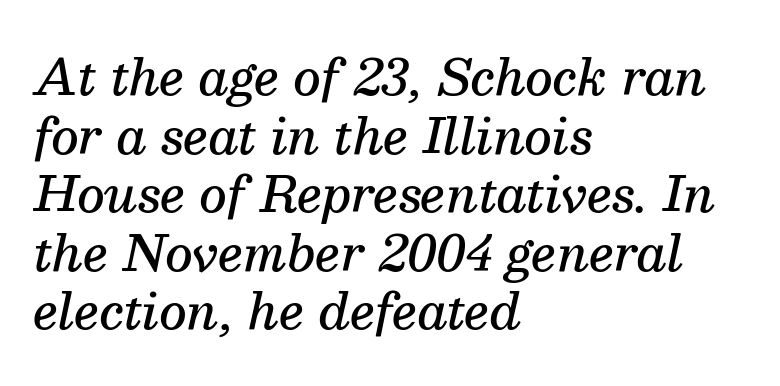
The image shows 48 px semibold serif type, italic (leaning right); set left-aligned, line spacing 1.22x, normal letter spacing, not underlined; medium stroke contrast and a medium x-height.
